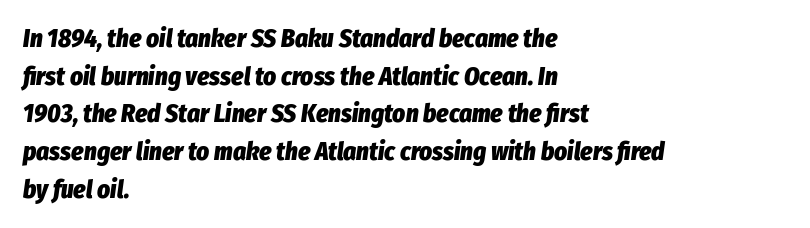
Tall strokes in this sample are angled rather than plumb. Between one letter and the next there's only the usual sliver of space. In terms of leading, this rendering sits right in the middle. Plain, unruled lines of type. This rendering uses left alignment, leaving the right contour irregular.
